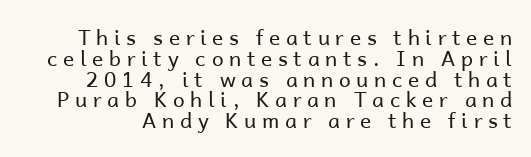
{"italic": "no", "bold": "no", "underline": "no", "line_spacing": "tight", "line_spacing_ratio": 0.99, "letter_spacing": "wide", "letter_spacing_em": 0.27, "glyph_px": 21}
